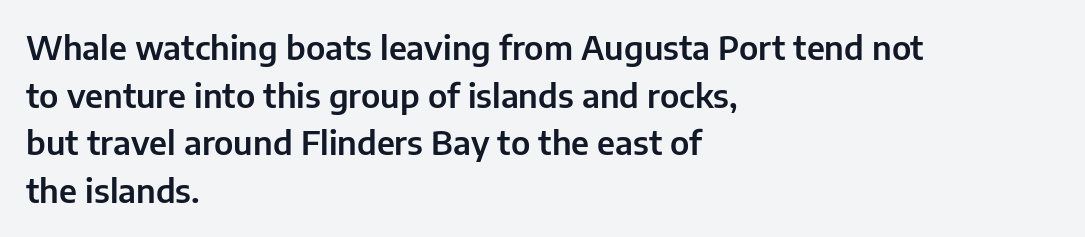
The image shows 33 px sans-serif type, upright; set left-aligned, normal line spacing (1.44x), normal letter spacing, not underlined; low stroke contrast and a medium x-height.
